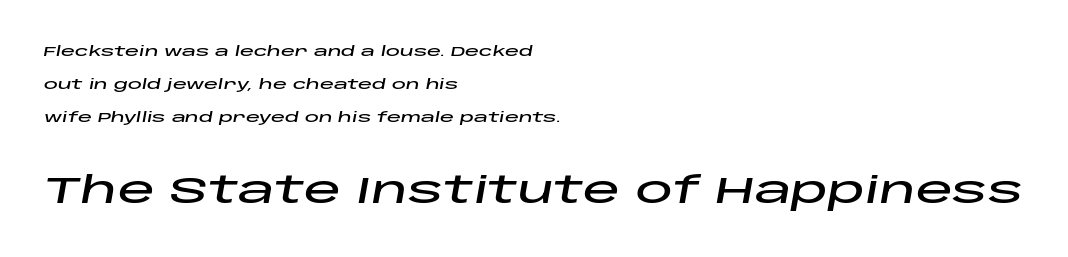
{"italic": "yes", "lean": "right", "slant_degrees": 10, "width": "wide", "stroke_contrast": "low", "x_height": "large", "monospaced": "no", "underline": "no", "align": "left", "line_spacing": "loose", "line_spacing_ratio": 2.37, "letter_spacing": "normal", "letter_spacing_em": 0.0, "larger_block": "second", "size_ratio": 2.64, "glyph_px": 37}
